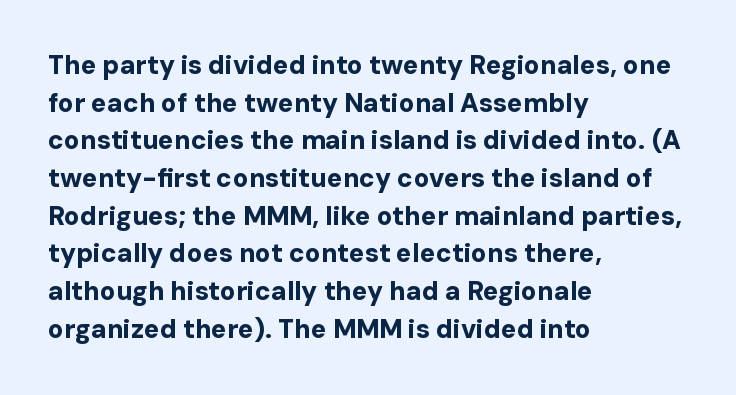
Q: Is the text bold? A: Yes.
Q: Is the text italic (slanted)? A: No, it is upright.
Q: Is the text underlined? A: No.
Q: How is the paragraph aligned? A: Left-aligned.
Q: Is the spacing between letters normal or unusually wide? A: Normal.
Q: Is the spacing between lines tight, normal or loose? A: Normal.
